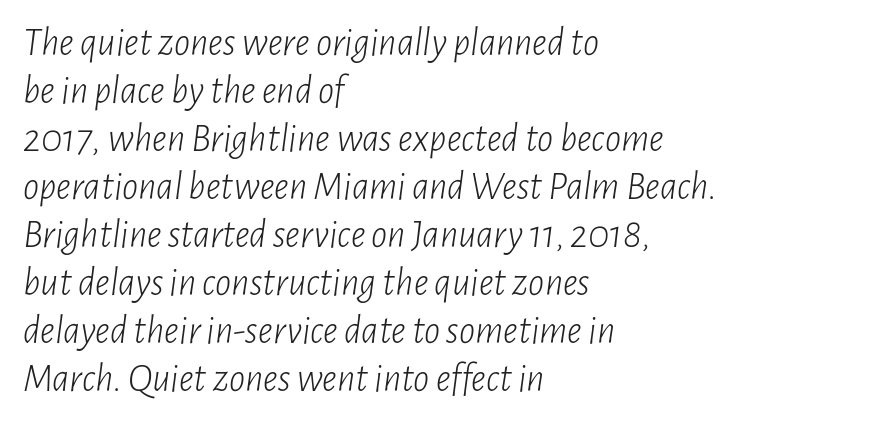
The image shows 40 px light, condensed type, italic (leaning right); set left-aligned, line spacing 1.2x, normal letter spacing, not underlined; low stroke contrast and a medium x-height.
